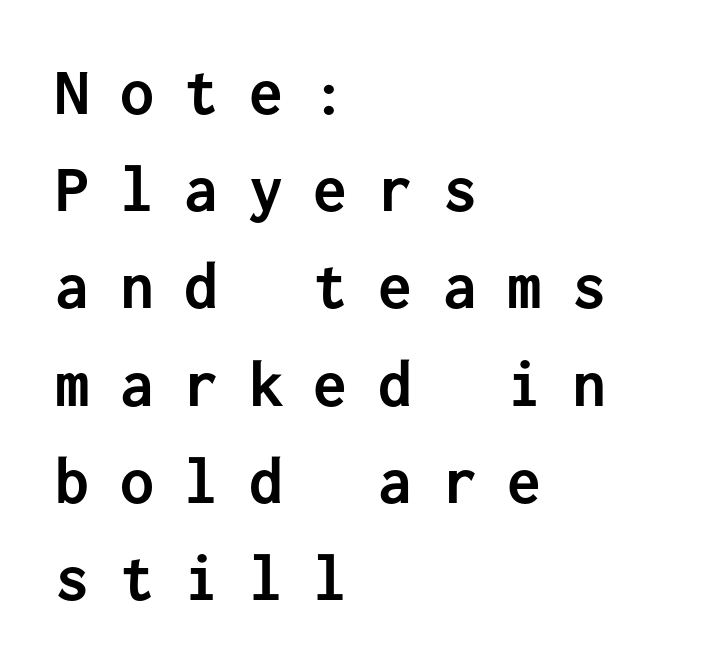
{"serif": "no", "italic": "no", "bold": "yes", "weight": "semibold", "width": "normal", "stroke_contrast": "low", "x_height": "medium", "monospaced": "yes", "underline": "no", "align": "left", "line_spacing": "normal", "line_spacing_ratio": 1.43, "letter_spacing": "wide", "letter_spacing_em": 0.45, "glyph_px": 68}
